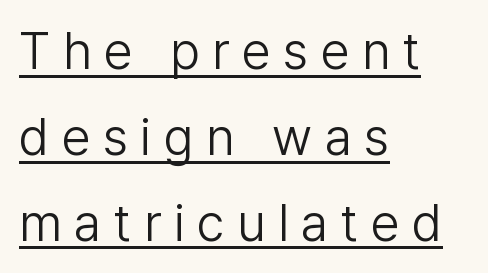
Q: Is the text bold? A: No.
Q: Is the text italic (slanted)? A: No, it is upright.
Q: Is the typeface a serif or a sans-serif typeface? A: Sans-serif.
Q: Is the text underlined? A: Yes.
Q: How is the paragraph aligned? A: Left-aligned.
Q: Is the spacing between letters normal or unusually wide? A: Unusually wide.
Q: Is the spacing between lines tight, normal or loose? A: Normal.
Q: Width (condensed, normal, or wide)? A: Normal.
Q: Stroke contrast? A: Low.
Q: x-height? A: Medium.
Q: Monospaced? A: No.
